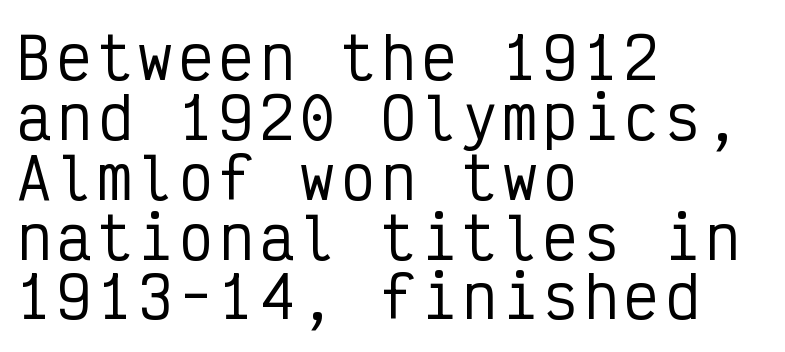
The image shows 57 px condensed sans-serif type, upright, monospaced; set left-aligned, tight line spacing (1.05x), not underlined; low stroke contrast and a medium x-height.
